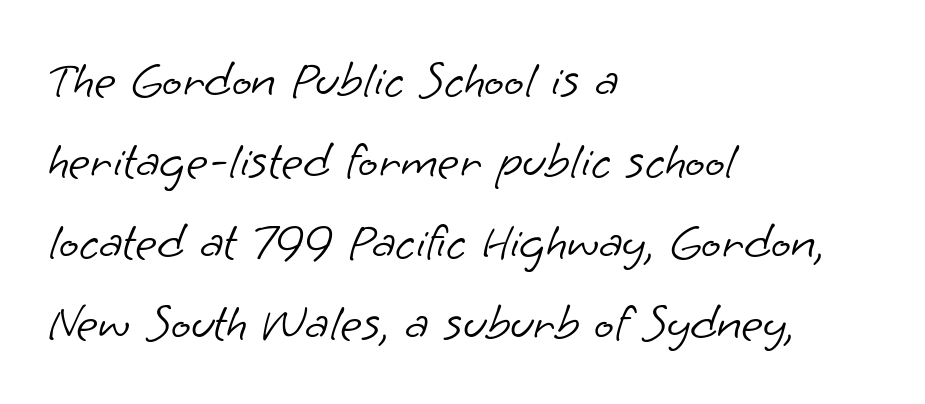
{"serif": "no", "bold": "no", "weight": "light", "width": "normal", "stroke_contrast": "low", "x_height": "small", "monospaced": "no", "underline": "no", "align": "left", "line_spacing": "normal", "line_spacing_ratio": 1.56, "letter_spacing": "normal", "letter_spacing_em": 0.0, "glyph_px": 52}
